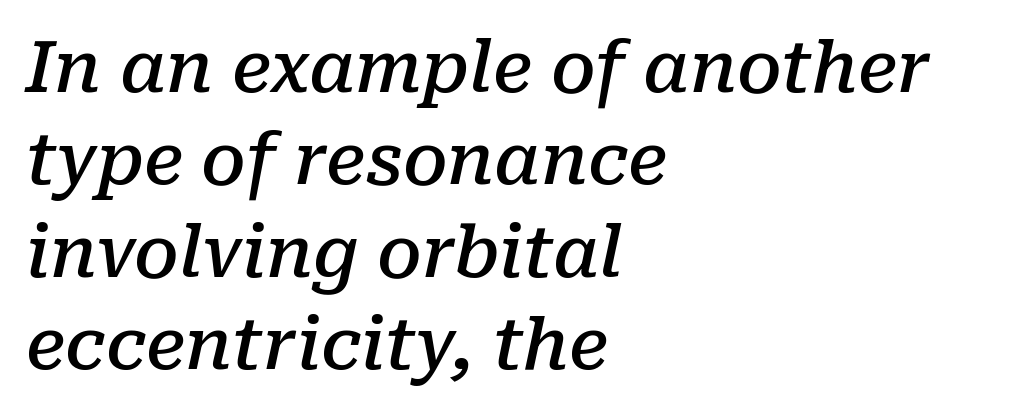
Q: Is the text bold? A: Semi-bold.
Q: Is the text italic (slanted)? A: Yes, it leans right by about 10 degrees.
Q: Is the typeface a serif or a sans-serif typeface? A: Serif.
Q: Is the text underlined? A: No.
Q: How is the paragraph aligned? A: Left-aligned.
Q: Is the spacing between letters normal or unusually wide? A: Normal.
Q: Is the spacing between lines tight, normal or loose? A: Normal.
Q: Width (condensed, normal, or wide)? A: Normal.
Q: Stroke contrast? A: Low.
Q: x-height? A: Medium.
Q: Monospaced? A: No.
